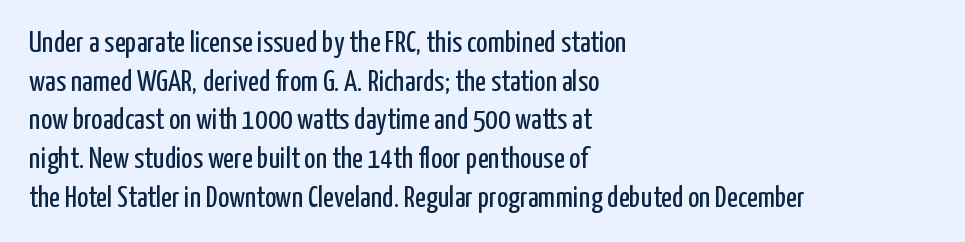
{"serif": "no", "italic": "no", "bold": "no", "weight": "regular", "width": "condensed", "stroke_contrast": "low", "x_height": "medium", "monospaced": "no", "underline": "no", "align": "left", "line_spacing": "normal", "line_spacing_ratio": 1.29, "letter_spacing": "normal", "letter_spacing_em": 0.0, "glyph_px": 30}
